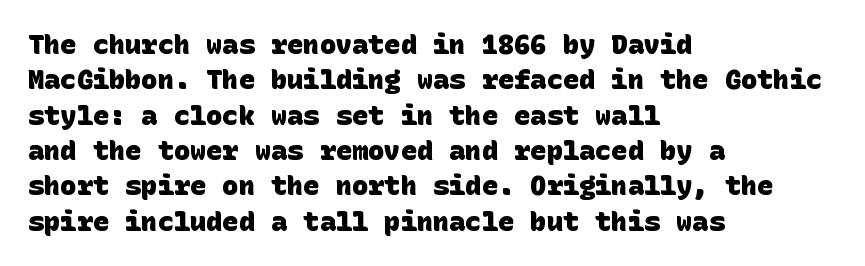
The image shows 27 px bold type; set left-aligned, normal line spacing (1.31x), normal letter spacing, not underlined.
